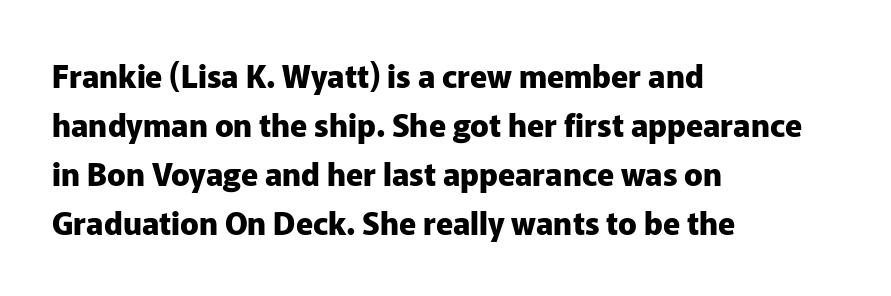
Caption: standard tracking, unaltered. You could not count columns in this text — the font is proportionally spaced. Glance below the letters and you will spot only blank space. Interline gaps are of average width in this sample. This rendering employs a face without finishing strokes, i.e., a sans-serif.
